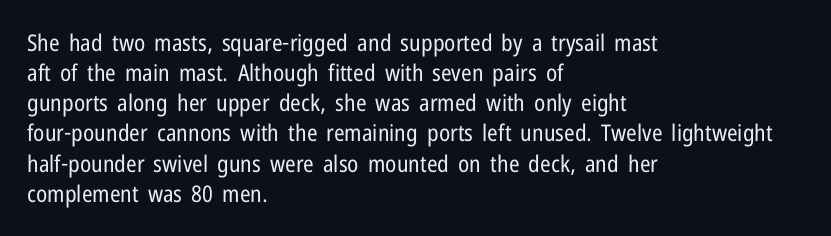
Q: Is the text bold? A: No.
Q: Is the text italic (slanted)? A: No, it is upright.
Q: Is the text underlined? A: No.
Q: How is the paragraph aligned? A: Left-aligned.
Q: Is the spacing between letters normal or unusually wide? A: Normal.
Q: Is the spacing between lines tight, normal or loose? A: Normal.
